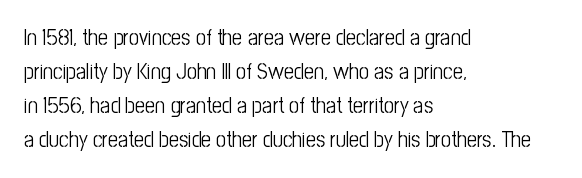
The image shows 22 px text type, upright; set left-aligned, normal line spacing (1.54x), normal letter spacing, not underlined.
